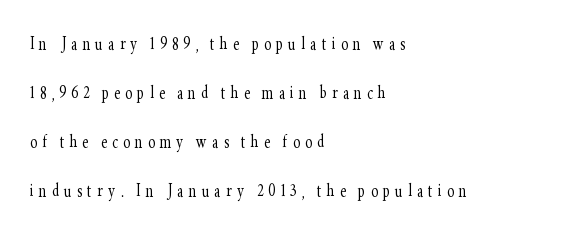
Check the space under the baseline: it is left empty. Words appear elongated and porous because spacing is wide. This block would shrink considerably if given ordinary leading; it's expanded now. Where is the straight margin? On the left. Weight class: somewhere from thin through regular.
